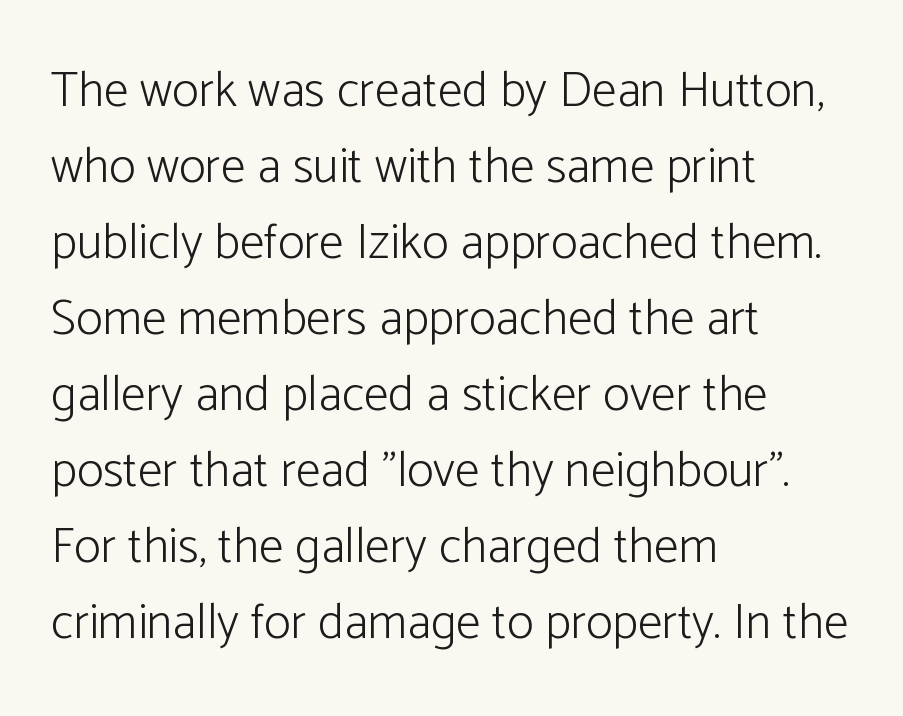
{"serif": "no", "italic": "no", "bold": "no", "weight": "light", "width": "normal", "stroke_contrast": "low", "x_height": "medium", "monospaced": "no", "underline": "no", "align": "left", "line_spacing": "normal", "line_spacing_ratio": 1.52, "letter_spacing": "normal", "letter_spacing_em": 0.0, "glyph_px": 50}
